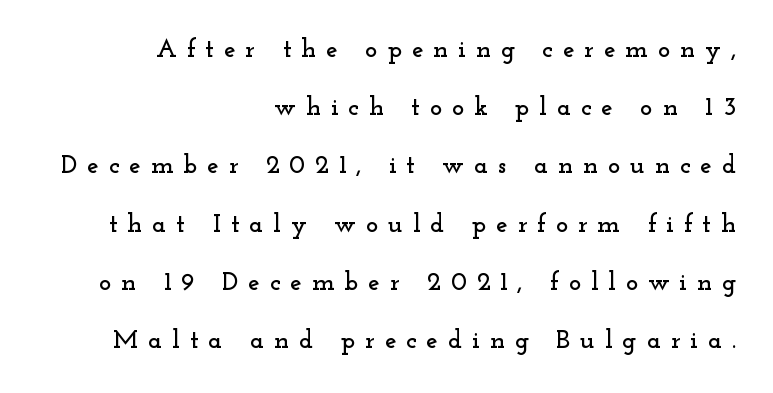
Q: Is the text italic (slanted)? A: No, it is upright.
Q: Is the text underlined? A: No.
Q: How is the paragraph aligned? A: Right-aligned.
Q: Is the spacing between letters normal or unusually wide? A: Unusually wide.
Q: Is the spacing between lines tight, normal or loose? A: Loose.
